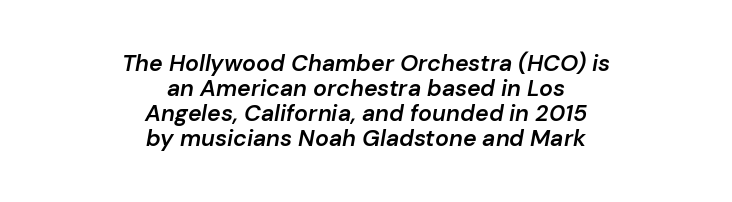
The image shows 23 px text type, italic (leaning right); set centered, tight line spacing (1.08x), normal letter spacing, not underlined.
